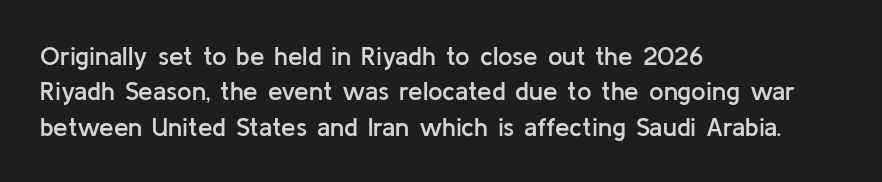
{"italic": "no", "bold": "semi", "underline": "no", "align": "left", "line_spacing": "normal", "line_spacing_ratio": 1.36, "letter_spacing": "normal", "letter_spacing_em": 0.0, "glyph_px": 26}
